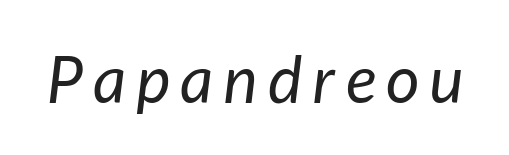
Q: Is the text bold? A: No.
Q: Is the text italic (slanted)? A: Yes, it leans right by about 7 degrees.
Q: Is the text underlined? A: No.
Q: Width (condensed, normal, or wide)? A: Normal.
Q: Stroke contrast? A: Low.
Q: x-height? A: Medium.
Q: Monospaced? A: No.
